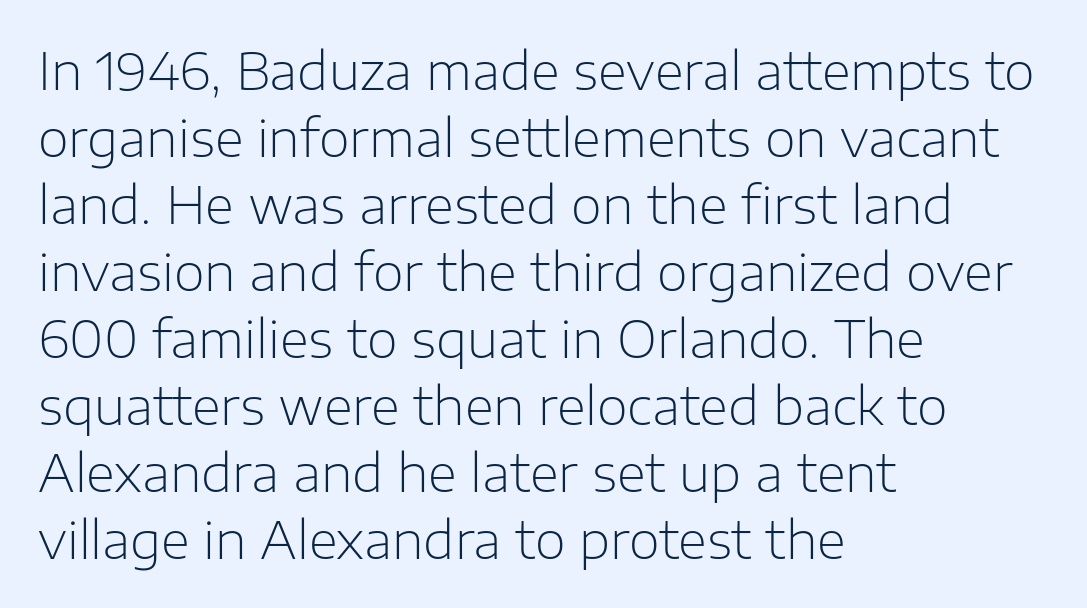
{"serif": "no", "italic": "no", "bold": "no", "weight": "light", "width": "normal", "stroke_contrast": "low", "x_height": "medium", "monospaced": "no", "underline": "no", "align": "left", "line_spacing": "normal", "line_spacing_ratio": 1.34, "letter_spacing": "normal", "letter_spacing_em": 0.0, "glyph_px": 50}
